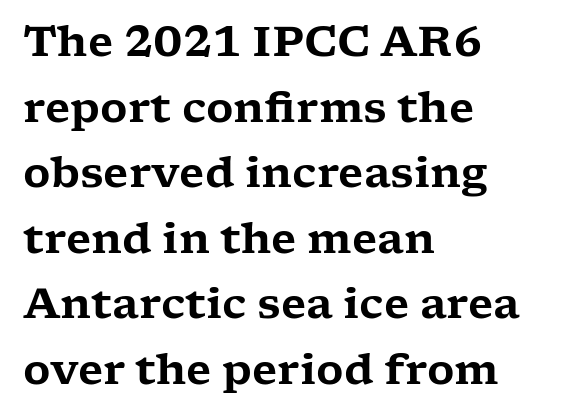
The image shows 42 px wide serif type, upright; set left-aligned, normal line spacing (1.56x), normal letter spacing, not underlined; low stroke contrast and a medium x-height.
